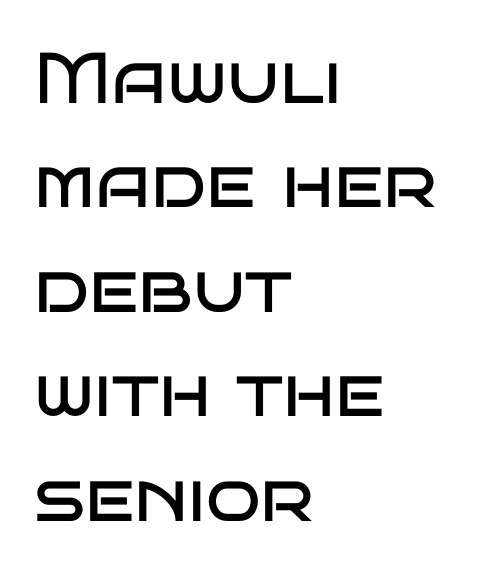
The image shows 72 px regular-weight, wide sans-serif type, upright; set left-aligned, normal line spacing (1.45x), normal letter spacing, not underlined; low stroke contrast and a large x-height.
